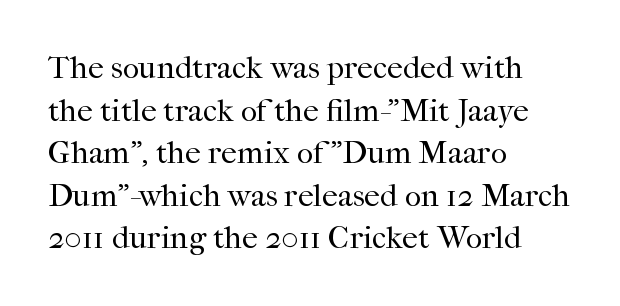
Is the type heavy? It reads as light-to-regular instead. If you drew a ruler down the left edge, every line would touch it. Is this a fixed-width face? No — the glyphs have proportional, varying widths. The space beneath each line is pristine and unruled. Regarding serifs, this sample has them. Regarding leading, the lines here are spaced in the standard way.
